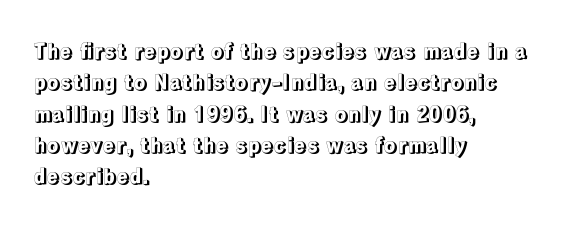
Q: Is the text italic (slanted)? A: No, it is upright.
Q: Is the text underlined? A: No.
Q: How is the paragraph aligned? A: Left-aligned.
Q: Is the spacing between letters normal or unusually wide? A: Normal.
Q: Is the spacing between lines tight, normal or loose? A: Normal.
